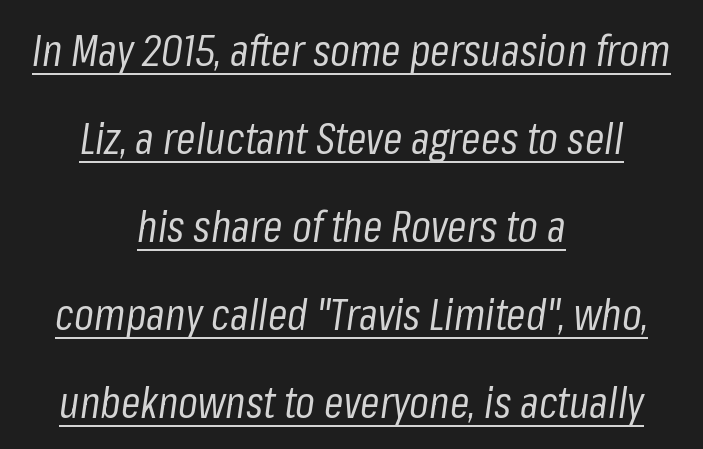
Q: Is the text bold? A: No.
Q: Is the text italic (slanted)? A: Yes, it leans right by about 8 degrees.
Q: Is the text underlined? A: Yes.
Q: How is the paragraph aligned? A: Centered.
Q: Is the spacing between letters normal or unusually wide? A: Normal.
Q: Is the spacing between lines tight, normal or loose? A: Loose.
Q: Width (condensed, normal, or wide)? A: Condensed.
Q: Stroke contrast? A: Low.
Q: x-height? A: Medium.
Q: Monospaced? A: No.
